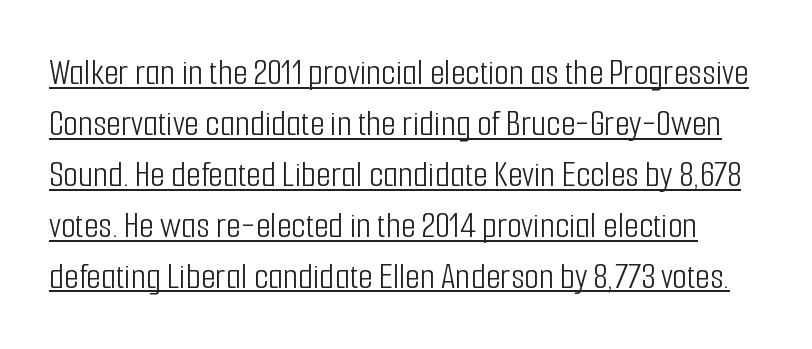
{"serif": "no", "italic": "no", "bold": "no", "weight": "light", "width": "condensed", "stroke_contrast": "low", "x_height": "medium", "monospaced": "no", "underline": "yes", "line_spacing": "normal", "line_spacing_ratio": 1.34, "letter_spacing": "normal", "letter_spacing_em": 0.0, "glyph_px": 38}
